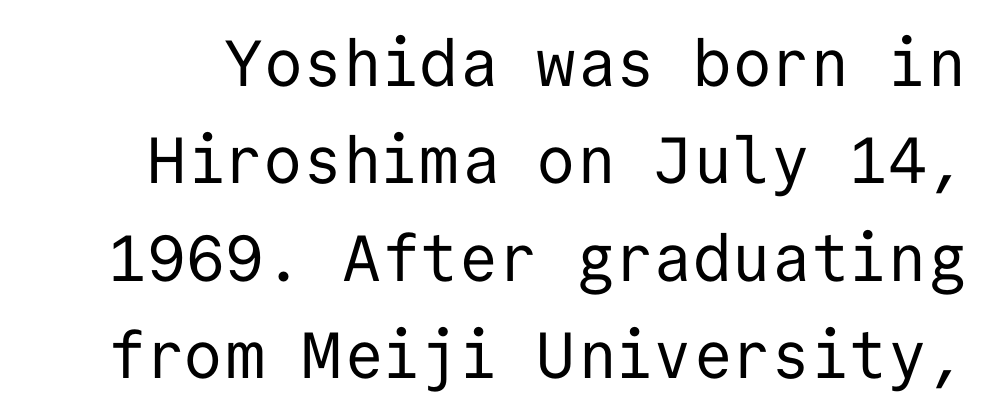
The image shows 65 px regular-weight sans-serif type, upright, monospaced; set normal line spacing (1.5x), normal letter spacing, not underlined; low stroke contrast and a medium x-height.
